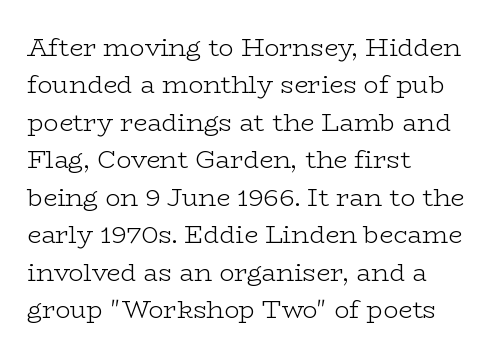
The image shows 25 px text type, upright; set left-aligned, normal line spacing (1.5x), normal letter spacing, not underlined.
